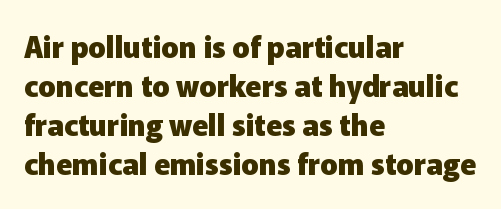
{"serif": "no", "italic": "no", "bold": "yes", "weight": "heavy", "width": "normal", "stroke_contrast": "low", "x_height": "medium", "monospaced": "no", "underline": "no", "align": "left", "line_spacing": "normal", "line_spacing_ratio": 1.35, "letter_spacing": "normal", "letter_spacing_em": 0.0, "glyph_px": 29}
